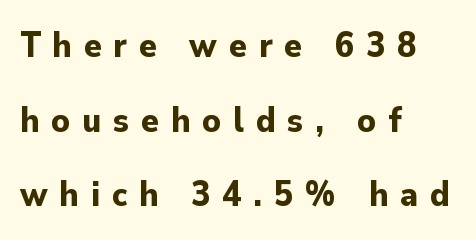
The image shows 36 px bold sans-serif type, upright; set left-aligned, loose line spacing (2.07x), unusually wide letter spacing (+0.33 em), not underlined; low stroke contrast and a small x-height.
